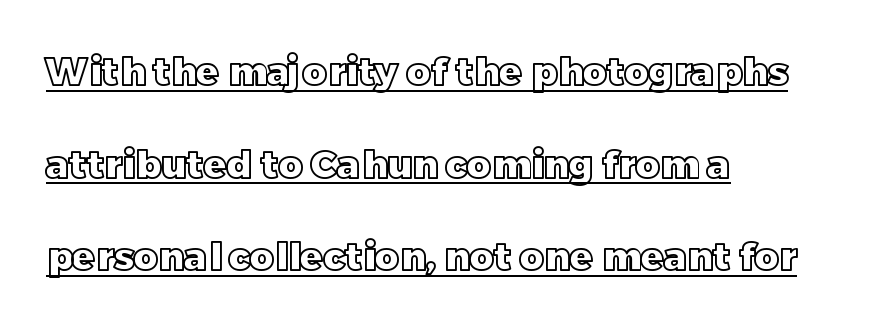
The image shows 38 px text type, upright; set left-aligned, loose line spacing (2.44x), normal letter spacing, underlined; a large x-height.
